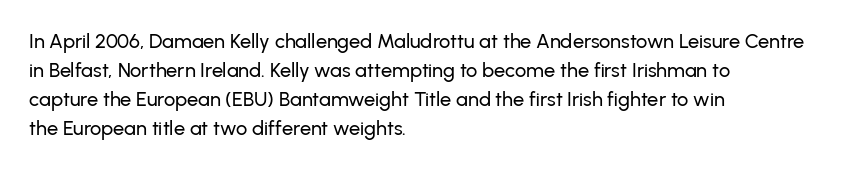
The image shows 20 px text type, upright; set left-aligned, normal line spacing (1.45x), normal letter spacing, not underlined.
